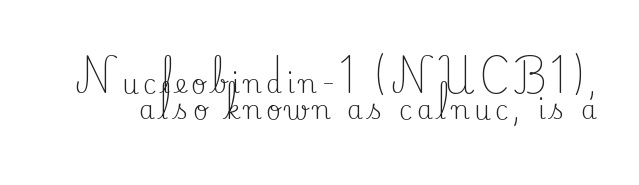
The image shows 26 px text type, upright; set tight line spacing (1.0x), not underlined.
